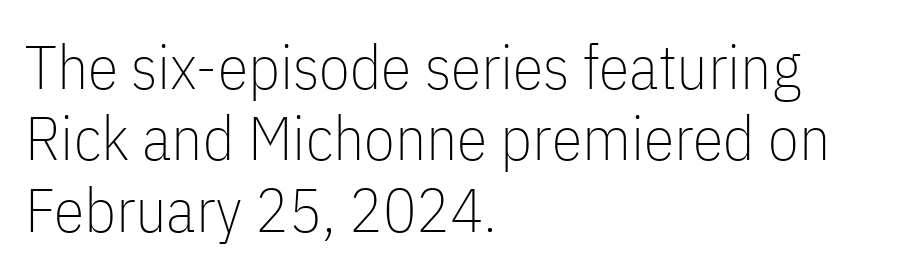
{"serif": "no", "italic": "no", "bold": "no", "weight": "thin", "width": "condensed", "stroke_contrast": "low", "x_height": "medium", "monospaced": "no", "underline": "no", "align": "left", "line_spacing": "tight", "line_spacing_ratio": 1.15, "letter_spacing": "normal", "letter_spacing_em": 0.0, "glyph_px": 62}
